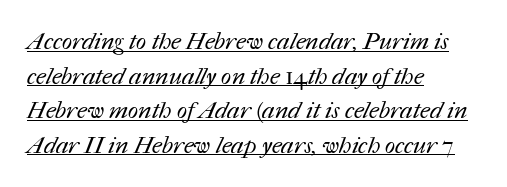
Q: Is the text bold? A: No.
Q: Is the text underlined? A: Yes.
Q: How is the paragraph aligned? A: Left-aligned.
Q: Is the spacing between letters normal or unusually wide? A: Normal.
Q: Is the spacing between lines tight, normal or loose? A: Normal.
